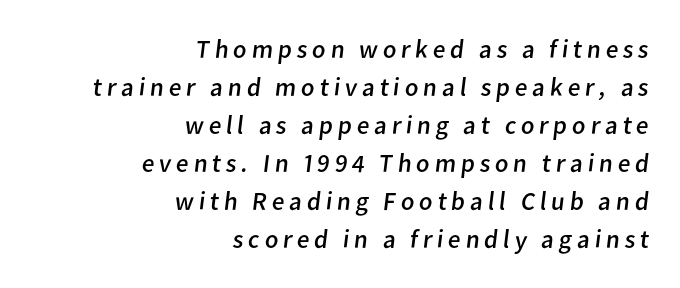
{"bold": "no", "underline": "no", "align": "right", "line_spacing": "normal", "line_spacing_ratio": 1.46, "glyph_px": 26}
